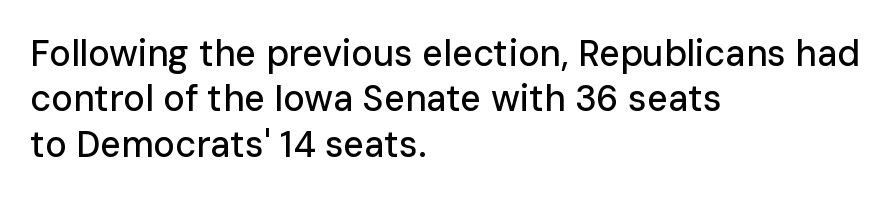
{"serif": "no", "italic": "no", "width": "normal", "stroke_contrast": "low", "x_height": "medium", "monospaced": "no", "underline": "no", "align": "left", "line_spacing": "normal", "line_spacing_ratio": 1.26, "letter_spacing": "normal", "letter_spacing_em": 0.0, "glyph_px": 36}
